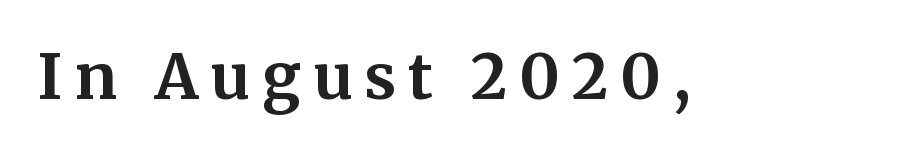
You can tell from the footed stems that serif type was used. Stroke thickness is high; the sample reads as a true bold. Character widths vary here, with narrow letters taking less room than wide ones. Has an underline been added? It has not. Nope, not italic — everything's standing straight.
